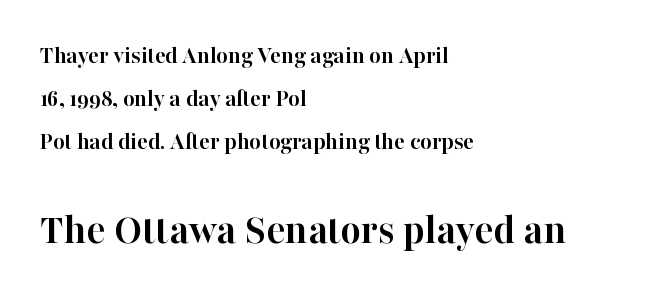
This is the regular roman posture of the typeface. Looks like regular typesetting: each glyph gets only the width it needs. The lines in this sample share a left origin and differ only in where they stop. The horizontal fit of the characters is conventional and even.
